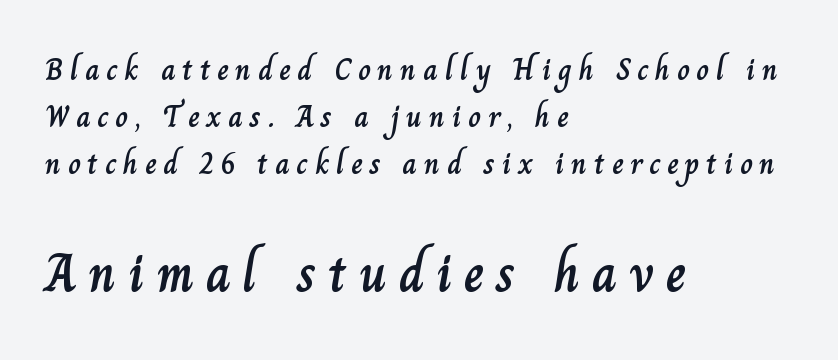
{"width": "normal", "stroke_contrast": "low", "x_height": "small", "monospaced": "no", "underline": "no", "align": "left", "line_spacing": "normal", "line_spacing_ratio": 1.52, "letter_spacing": "wide", "letter_spacing_em": 0.22, "larger_block": "second", "size_ratio": 1.74, "glyph_px": 54}
